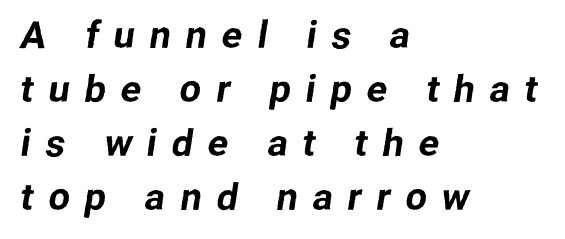
Q: Is the typeface a serif or a sans-serif typeface? A: Sans-serif.
Q: Is the text underlined? A: No.
Q: How is the paragraph aligned? A: Left-aligned.
Q: Is the spacing between letters normal or unusually wide? A: Unusually wide.
Q: Is the spacing between lines tight, normal or loose? A: Normal.
Q: Width (condensed, normal, or wide)? A: Normal.
Q: Stroke contrast? A: Low.
Q: x-height? A: Medium.
Q: Monospaced? A: No.
